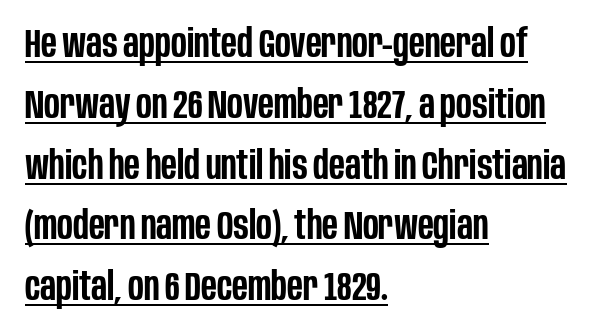
Think of a printed novel: that variable character pitch is what you see here. A fair bit of extra ink — the face is semibold, not bold. Inter-character spacing is left at the font's built-in metrics. A classic flush-left, rag-right setting is used for this passage.
